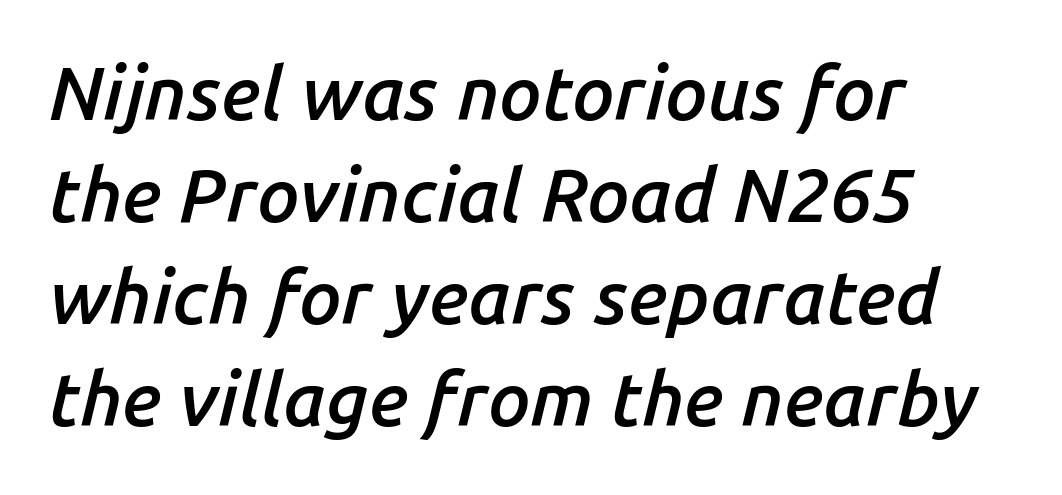
Q: Is the text bold? A: Semi-bold.
Q: Is the text italic (slanted)? A: Yes, it leans right by about 14 degrees.
Q: Is the text underlined? A: No.
Q: How is the paragraph aligned? A: Left-aligned.
Q: Is the spacing between letters normal or unusually wide? A: Normal.
Q: Is the spacing between lines tight, normal or loose? A: Normal.
Q: Width (condensed, normal, or wide)? A: Normal.
Q: Stroke contrast? A: Low.
Q: x-height? A: Medium.
Q: Monospaced? A: No.
